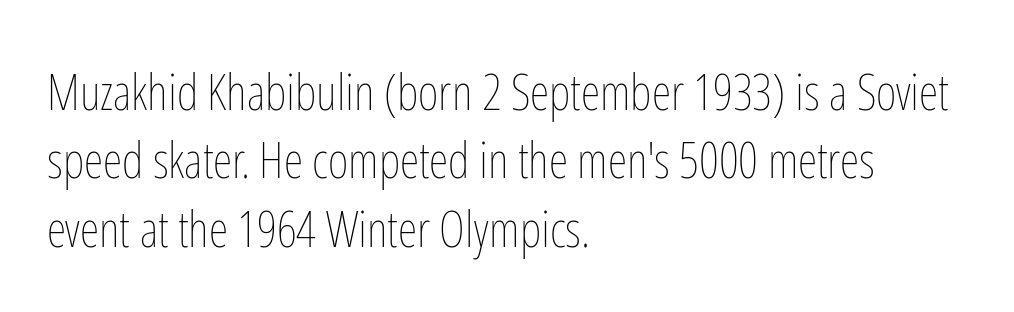
The image shows 50 px thin, condensed type, upright; set left-aligned, normal line spacing (1.37x), normal letter spacing, not underlined; low stroke contrast and a medium x-height.
